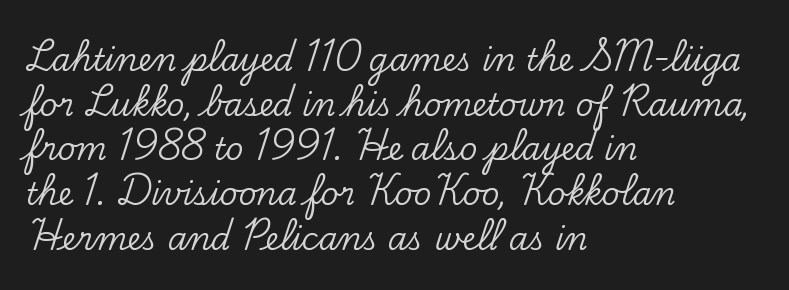
The image shows 31 px serif type; set left-aligned, normal line spacing (1.44x), normal letter spacing, not underlined; low stroke contrast and a small x-height.
